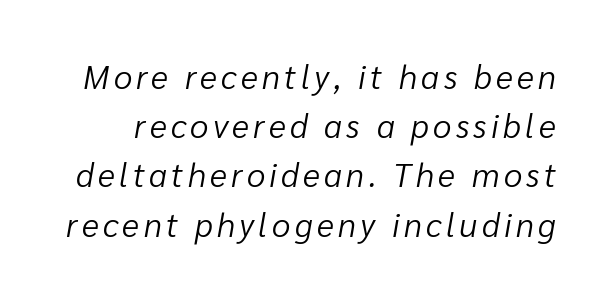
The image shows 33 px light type, italic (leaning right); set normal line spacing (1.49x), not underlined; low stroke contrast and a medium x-height.
